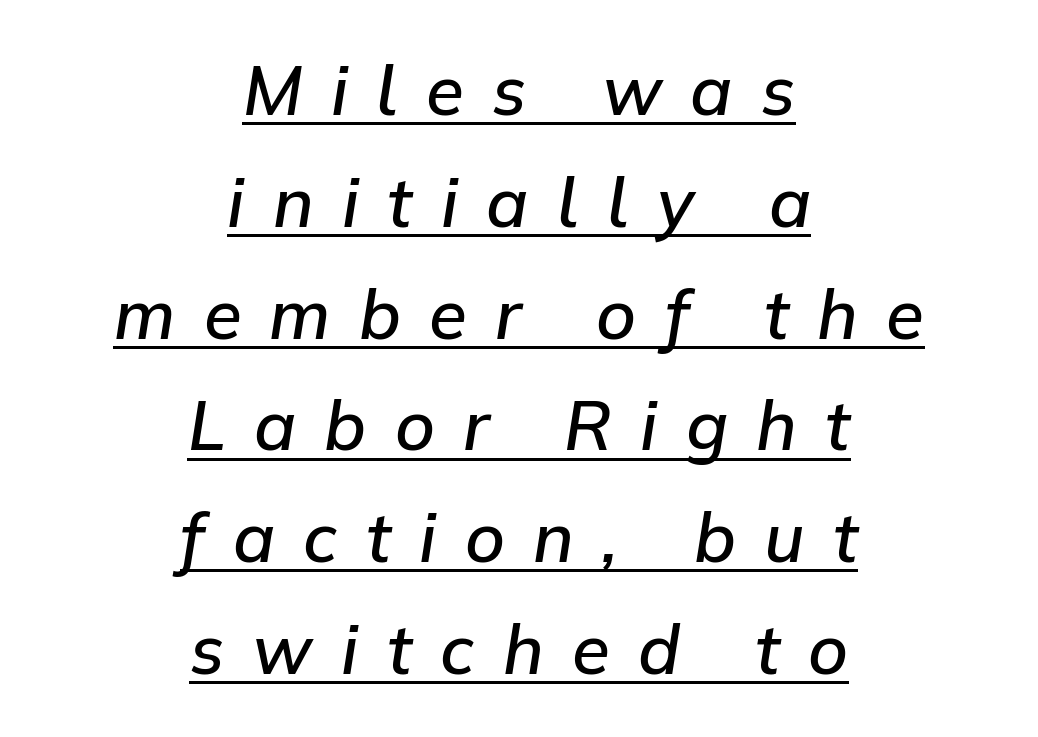
{"italic": "yes", "lean": "right", "slant_degrees": 9, "bold": "semi", "weight": "semibold", "width": "normal", "stroke_contrast": "low", "x_height": "medium", "monospaced": "no", "underline": "yes", "align": "center", "line_spacing": "normal", "line_spacing_ratio": 1.62, "letter_spacing": "wide", "letter_spacing_em": 0.41, "glyph_px": 69}
